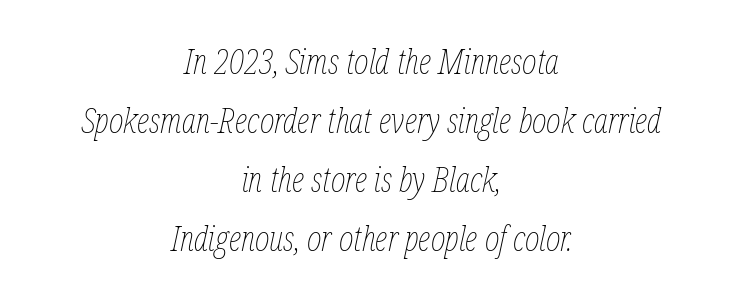
Italic: yes, the glyphs are oblique. The leading is moderate, giving the passage an even texture. Stems and bowls with no extra thickness — not bold. Character widths vary here, with narrow letters taking less room than wide ones. Any mark beneath the type? The region is blank.
